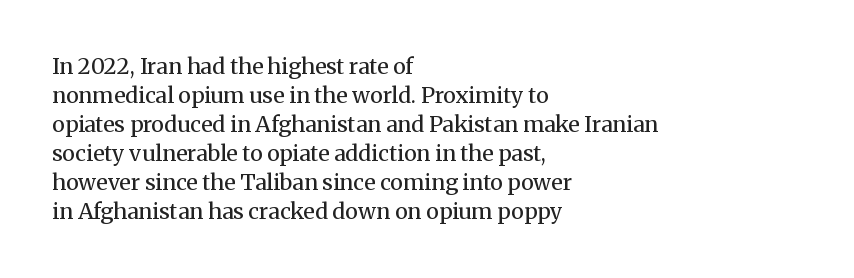
{"italic": "no", "bold": "no", "underline": "no", "align": "left", "line_spacing": "normal", "line_spacing_ratio": 1.32, "letter_spacing": "normal", "letter_spacing_em": 0.0, "glyph_px": 22}
